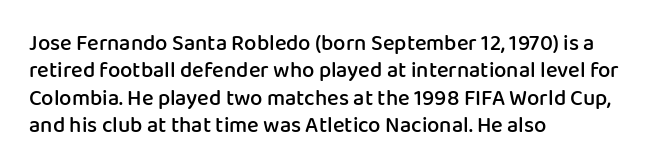
Q: Is the text bold? A: Semi-bold.
Q: Is the text italic (slanted)? A: No, it is upright.
Q: Is the text underlined? A: No.
Q: How is the paragraph aligned? A: Left-aligned.
Q: Is the spacing between letters normal or unusually wide? A: Normal.
